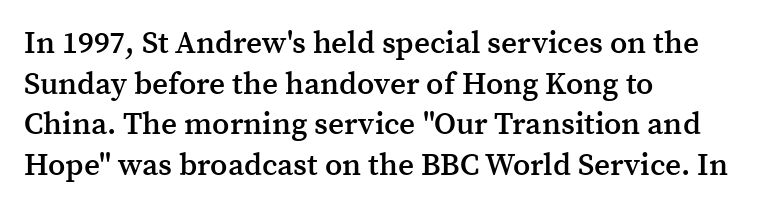
The image shows 31 px semibold serif type, upright; set left-aligned, normal line spacing (1.31x), normal letter spacing, not underlined; medium stroke contrast and a medium x-height.
